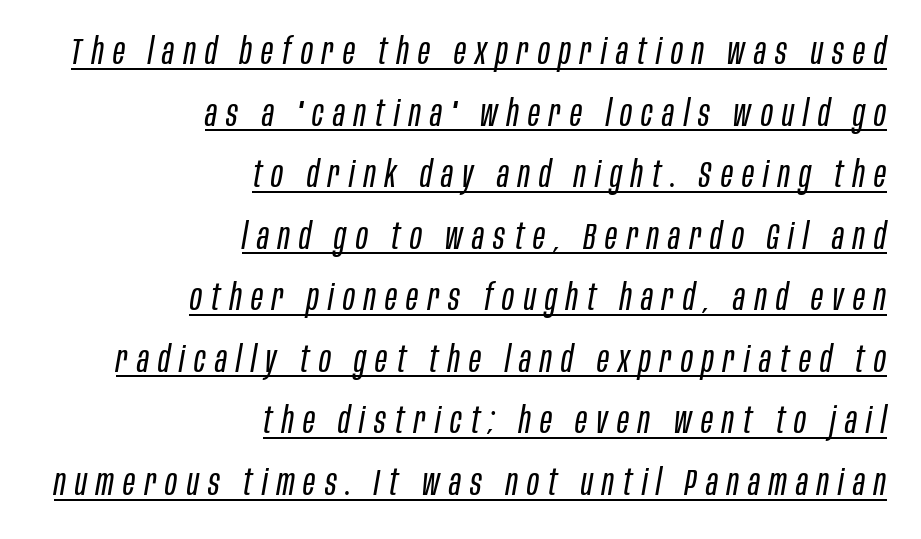
{"italic": "yes", "lean": "right", "slant_degrees": 10, "bold": "no", "weight": "regular", "width": "condensed", "stroke_contrast": "low", "x_height": "large", "monospaced": "no", "underline": "yes", "align": "right", "line_spacing_ratio": 1.71, "letter_spacing": "wide", "letter_spacing_em": 0.26, "glyph_px": 36}
